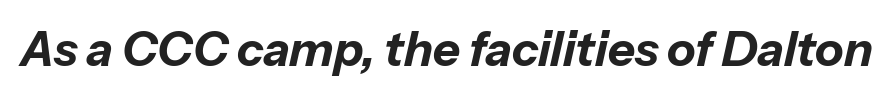
Rule under the text: the space is simply empty. In terms of posture, this sample is oblique. You could call the tracking neutral — neither tight nor loose. You'd pick this weight for a headline — it's a proper bold.
